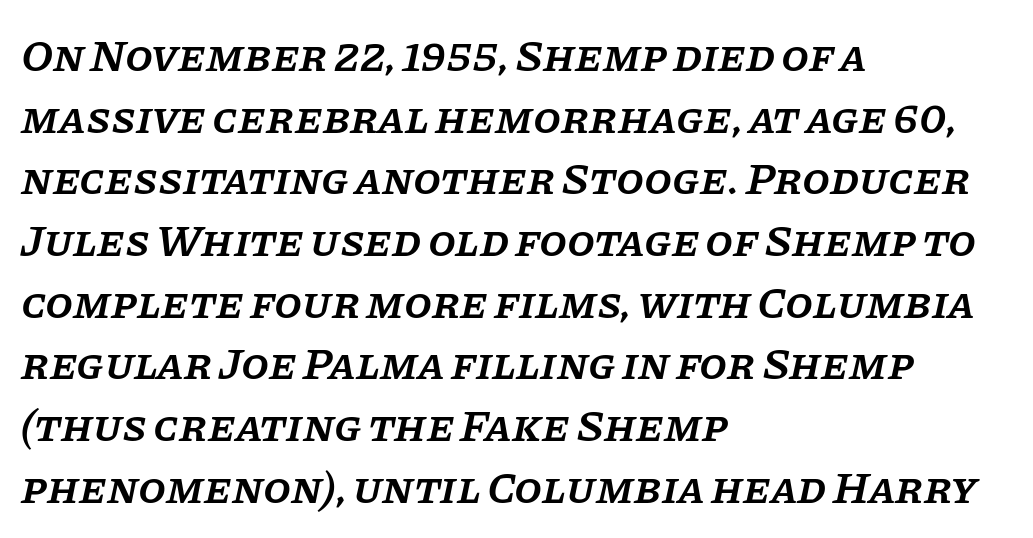
The image shows 45 px semibold serif type, italic (leaning right); set left-aligned, normal line spacing (1.37x), normal letter spacing, not underlined; low stroke contrast and a large x-height.
